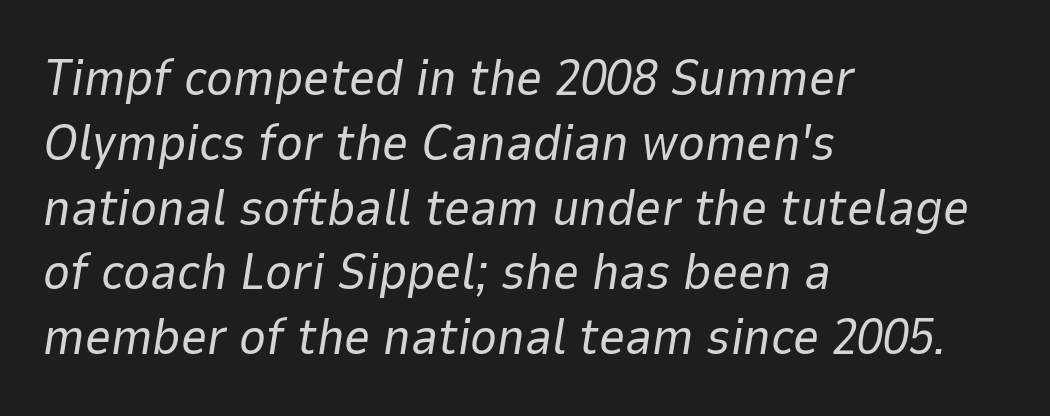
The rendering uses a moderate line-height, typical for paragraphs. Underline: absent. A quiet, ordinary-to-light weight characterises the typeface. There's an unmistakable incline to the writing here.
